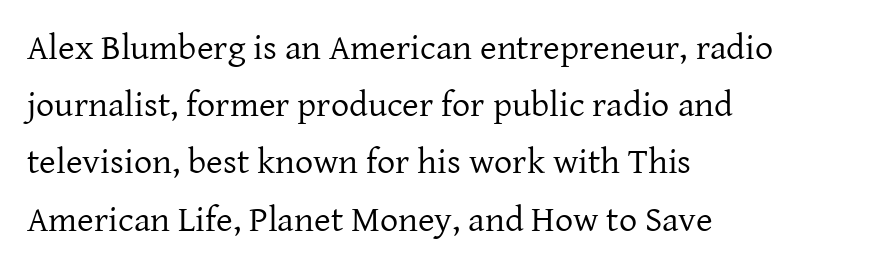
The image shows 36 px regular-weight serif type, upright; set left-aligned, normal line spacing (1.59x), normal letter spacing, not underlined; low stroke contrast and a medium x-height.
